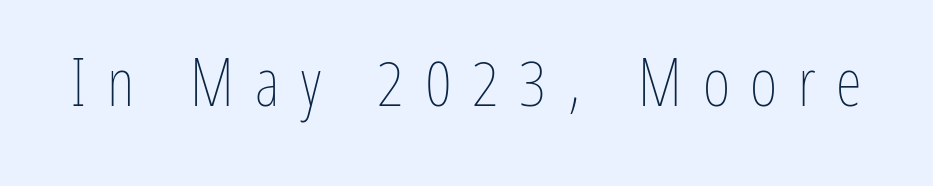
The image shows 67 px thin, condensed type, upright; set unusually wide letter spacing (+0.31 em), not underlined; low stroke contrast and a medium x-height.
